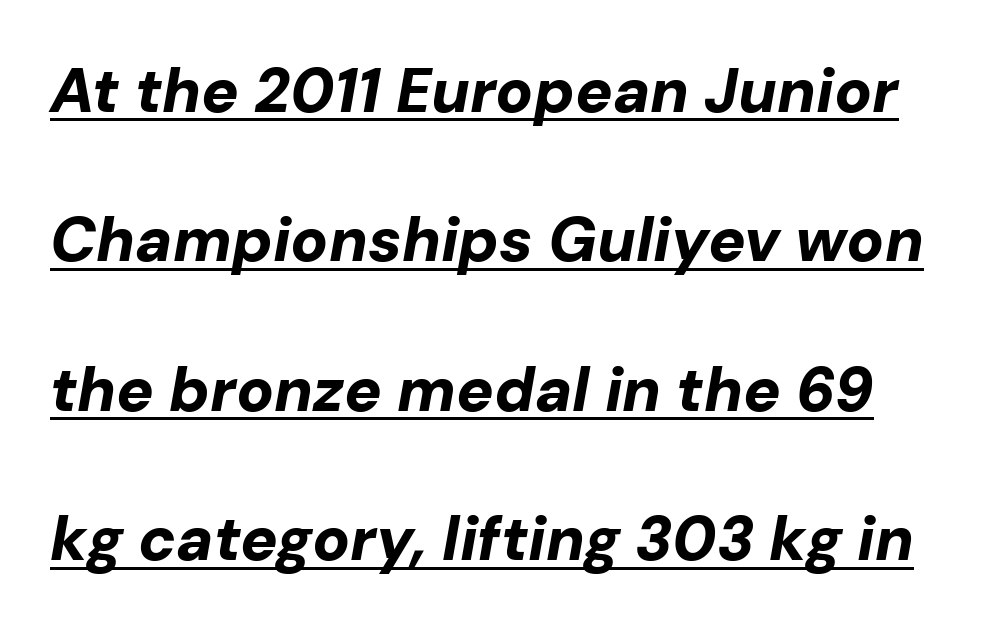
An italicized treatment has been applied to the whole sample. The font is running at its bold setting. These lines stand farther apart than default settings would place them. The face used here is proportionally spaced, like ordinary book or web type.
